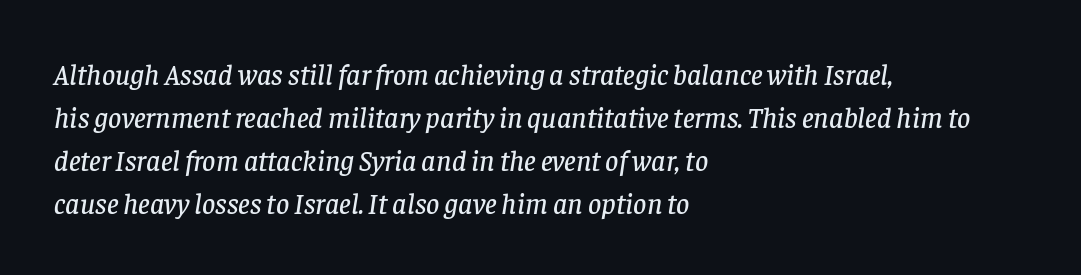
{"serif": "yes", "italic": "yes", "lean": "right", "slant_degrees": 8, "width": "normal", "stroke_contrast": "low", "x_height": "large", "monospaced": "no", "underline": "no", "align": "left", "line_spacing": "normal", "line_spacing_ratio": 1.48, "letter_spacing": "normal", "letter_spacing_em": 0.0, "glyph_px": 29}
